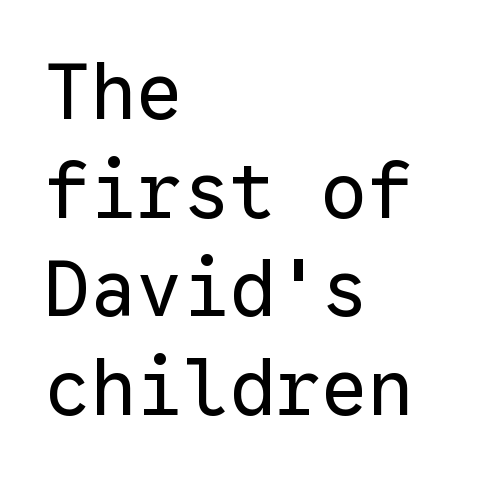
Q: Is the text bold? A: No.
Q: Is the text italic (slanted)? A: No, it is upright.
Q: Is the typeface a serif or a sans-serif typeface? A: Sans-serif.
Q: Is the text underlined? A: No.
Q: How is the paragraph aligned? A: Left-aligned.
Q: Is the spacing between letters normal or unusually wide? A: Normal.
Q: Is the spacing between lines tight, normal or loose? A: Normal.
Q: Width (condensed, normal, or wide)? A: Normal.
Q: Stroke contrast? A: Low.
Q: x-height? A: Medium.
Q: Monospaced? A: Yes.
